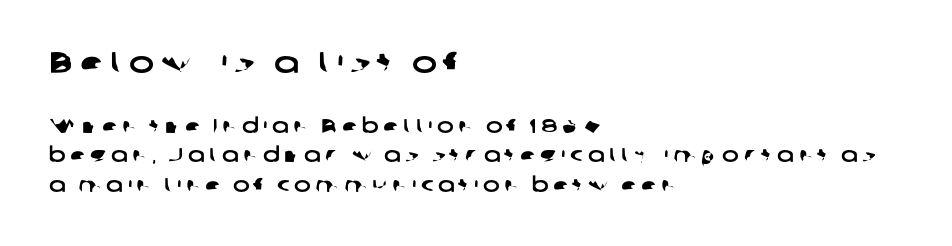
Each word looks stretched out because of the extra space between its letters. Underline: absent. Vertically, the passage feels balanced, rows spaced as you'd expect. The text block is weighted toward the left margin, trailing off unevenly rightward.
